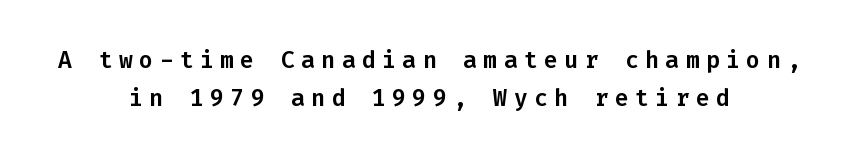
The setting favours the middle, as headings and verse often do. Posture: upright roman. The space beneath each line is pristine and unruled. Regular leading. The line texture is sparse and dotted thanks to wide tracking.
